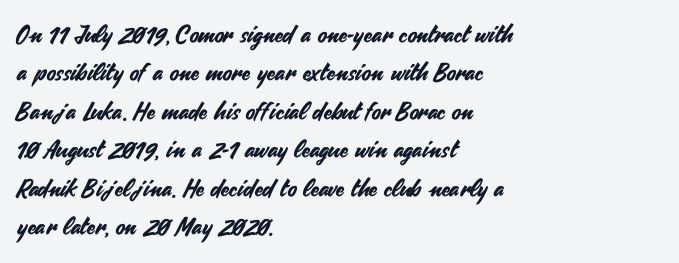
How would I describe the line gaps? Plain and ordinary. Teacher's note: observe the even left margin — that is flush-left alignment. Decoration check: the copy has no underline. Characters follow at the spacing the type designer built in.
